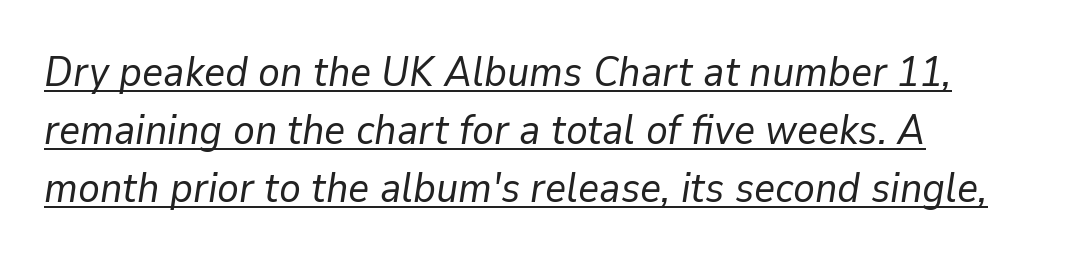
The image shows 41 px regular-weight type, italic (leaning right); set left-aligned, normal line spacing (1.42x), normal letter spacing, underlined; low stroke contrast and a medium x-height.
